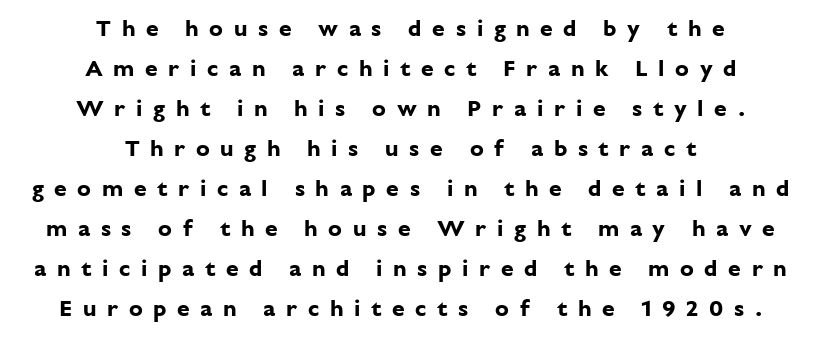
Q: Is the text bold? A: Yes.
Q: Is the text italic (slanted)? A: No, it is upright.
Q: Is the text underlined? A: No.
Q: How is the paragraph aligned? A: Centered.
Q: Is the spacing between letters normal or unusually wide? A: Unusually wide.
